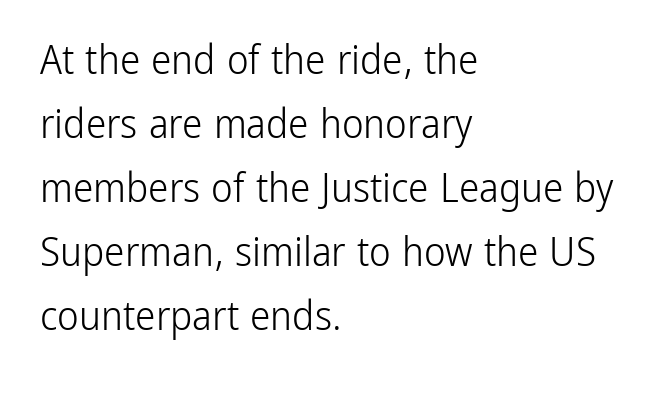
Q: Is the text bold? A: No.
Q: Is the text italic (slanted)? A: No, it is upright.
Q: Is the typeface a serif or a sans-serif typeface? A: Sans-serif.
Q: Is the text underlined? A: No.
Q: How is the paragraph aligned? A: Left-aligned.
Q: Is the spacing between letters normal or unusually wide? A: Normal.
Q: Is the spacing between lines tight, normal or loose? A: Normal.
Q: Width (condensed, normal, or wide)? A: Condensed.
Q: Stroke contrast? A: Low.
Q: x-height? A: Medium.
Q: Monospaced? A: No.
